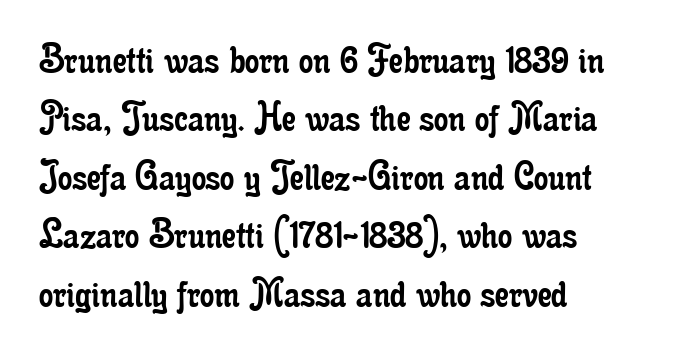
The image shows 45 px regular-weight, condensed serif type, upright; set left-aligned, normal line spacing (1.3x), normal letter spacing, not underlined; low stroke contrast and a small x-height.
